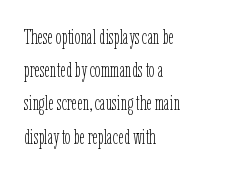
{"italic": "no", "bold": "no", "underline": "no", "align": "left", "line_spacing": "normal", "line_spacing_ratio": 1.58, "letter_spacing": "normal", "letter_spacing_em": 0.0, "glyph_px": 21}
